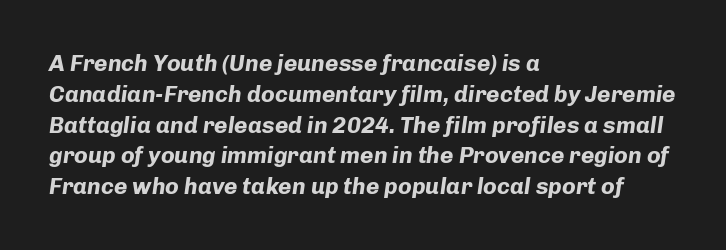
Q: Is the text bold? A: Yes.
Q: Is the text italic (slanted)? A: Yes, it leans right by about 8 degrees.
Q: Is the text underlined? A: No.
Q: How is the paragraph aligned? A: Left-aligned.
Q: Is the spacing between letters normal or unusually wide? A: Normal.
Q: Is the spacing between lines tight, normal or loose? A: Normal.
